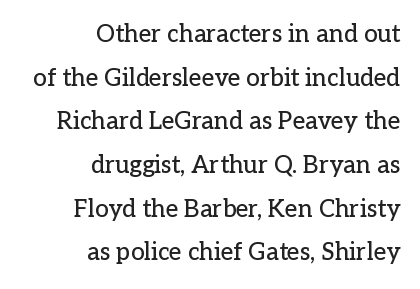
The image shows 24 px text type, upright; set right-aligned, line spacing 1.82x, normal letter spacing, not underlined.
